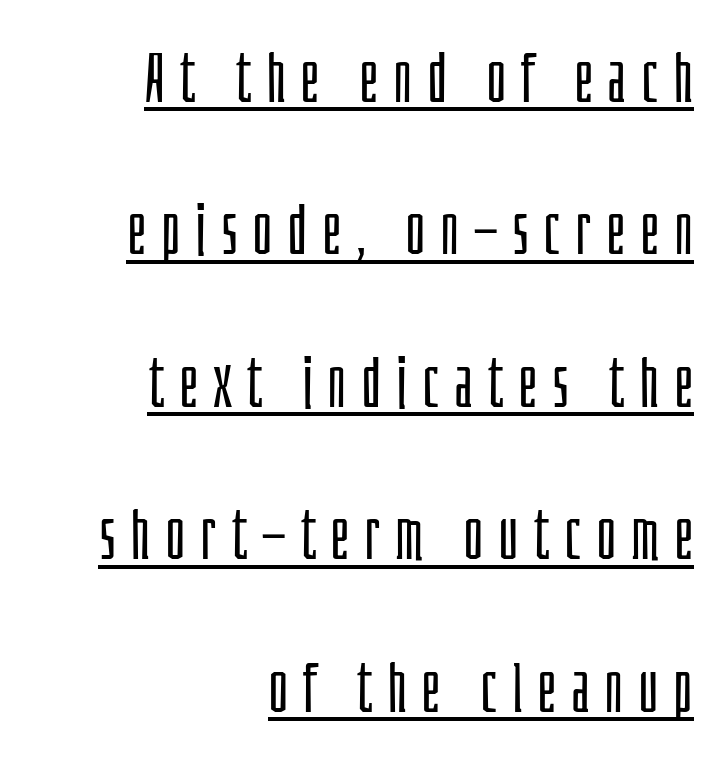
The image shows 69 px light, condensed sans-serif type, upright; set right-aligned, loose line spacing (2.21x), unusually wide letter spacing (+0.21 em), underlined; low stroke contrast and a large x-height.
